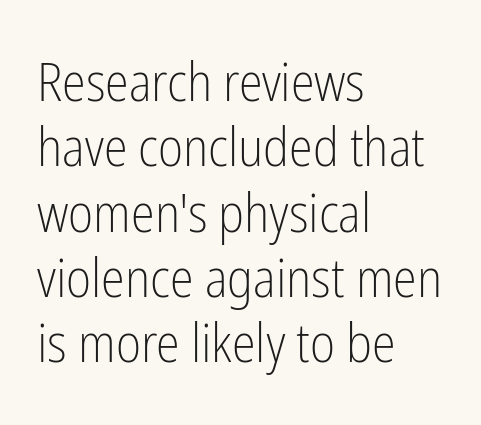
Q: Is the text bold? A: No.
Q: Is the text italic (slanted)? A: No, it is upright.
Q: Is the typeface a serif or a sans-serif typeface? A: Sans-serif.
Q: Is the text underlined? A: No.
Q: How is the paragraph aligned? A: Left-aligned.
Q: Is the spacing between letters normal or unusually wide? A: Normal.
Q: Width (condensed, normal, or wide)? A: Condensed.
Q: Stroke contrast? A: Low.
Q: x-height? A: Medium.
Q: Monospaced? A: No.
